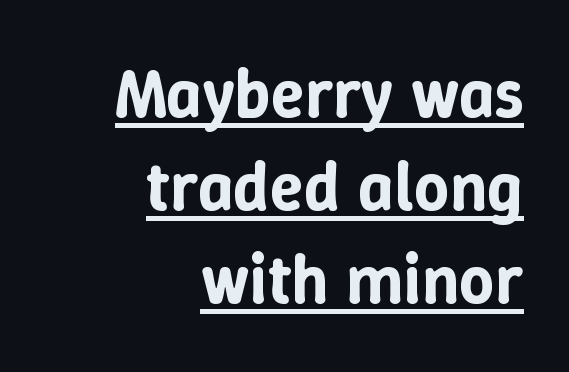
{"italic": "no", "width": "normal", "stroke_contrast": "low", "x_height": "medium", "monospaced": "no", "underline": "yes", "align": "right", "line_spacing": "normal", "line_spacing_ratio": 1.35, "letter_spacing": "normal", "letter_spacing_em": 0.0, "glyph_px": 69}
